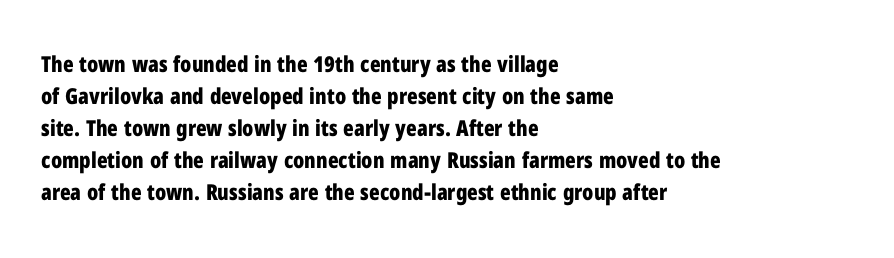
Students, observe: this is what conventionally led text looks like. Ascenders rise straight up at ninety degrees. Pretty heavy lettering here — definitely bold. The words here are not underlined.
